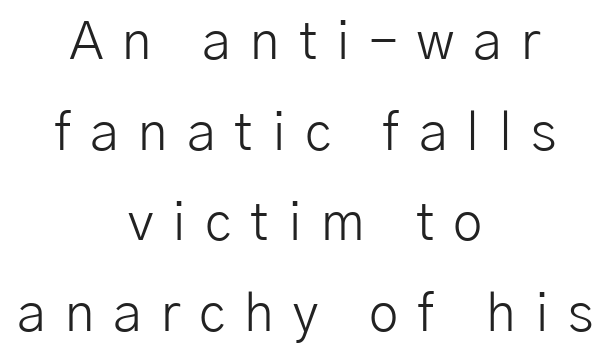
Bare-footed words on every line. Think standard paragraph weight, or any step lighter than that. The axis of the letterforms is exactly vertical. Grotesque or geometric, the face here clearly has no serifs. Each letter keeps its own natural width here, so spacing adapts to shape.
